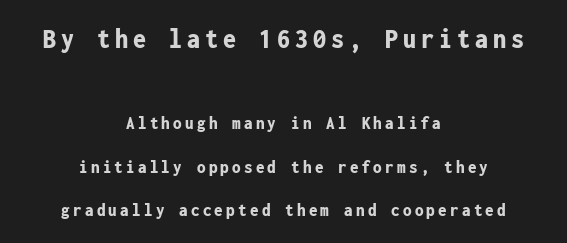
Q: Is the text bold? A: Yes.
Q: Is the text italic (slanted)? A: No, it is upright.
Q: Is the typeface a serif or a sans-serif typeface? A: Sans-serif.
Q: Is the text underlined? A: No.
Q: How is the paragraph aligned? A: Centered.
Q: Is the spacing between lines tight, normal or loose? A: Loose.
Q: Which block of text is set in a larger size, the first (top) or the second (bottom)? A: The first (top) one.
Q: Width (condensed, normal, or wide)? A: Condensed.
Q: Stroke contrast? A: Low.
Q: x-height? A: Medium.
Q: Monospaced? A: Yes.
